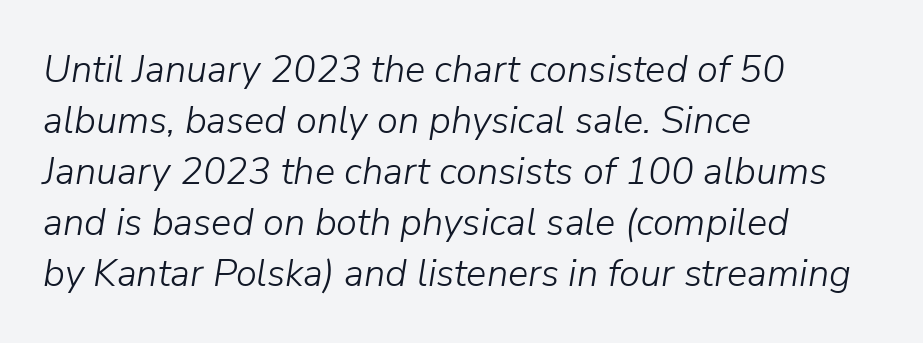
The image shows 38 px light type, italic (leaning right); set left-aligned, normal line spacing (1.34x), normal letter spacing, not underlined; low stroke contrast and a medium x-height.
